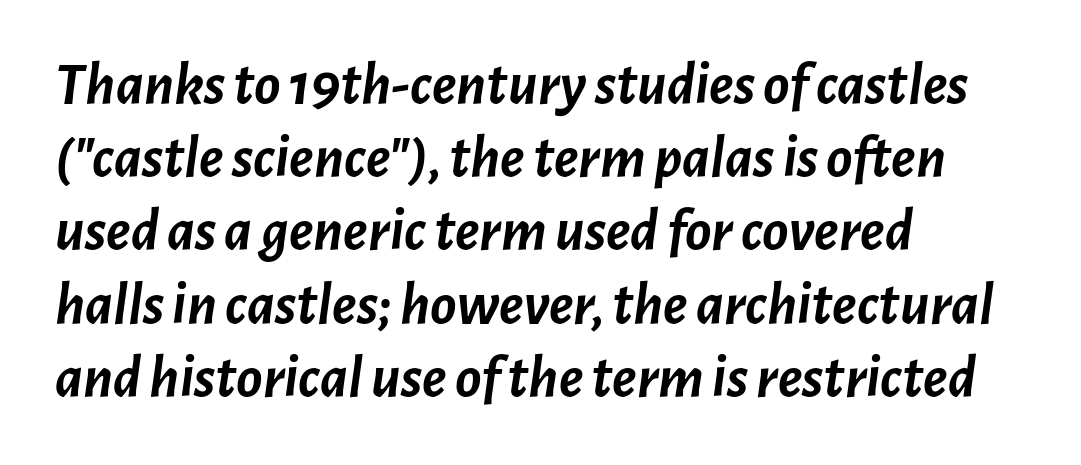
{"italic": "yes", "lean": "right", "slant_degrees": 7, "bold": "yes", "weight": "semibold", "width": "normal", "stroke_contrast": "low", "x_height": "medium", "monospaced": "no", "underline": "no", "align": "left", "line_spacing_ratio": 1.2, "letter_spacing": "normal", "letter_spacing_em": 0.0, "glyph_px": 61}
